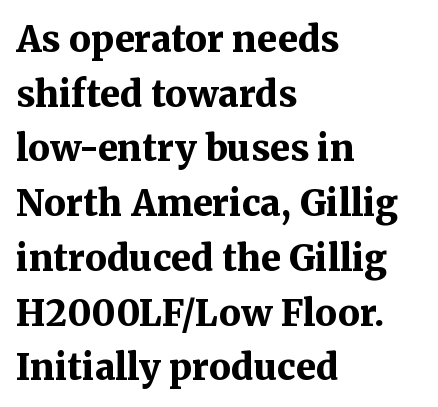
The image shows 36 px bold serif type, upright; set left-aligned, normal line spacing (1.52x), normal letter spacing, not underlined; medium stroke contrast and a medium x-height.
